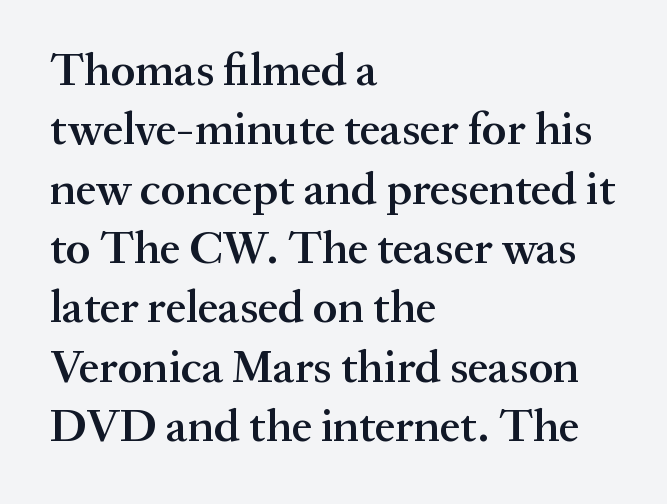
One-word summary of the alignment: left. The lettering stays uniformly vertical, giving the passage a roman look. The letters sit at their default tracking, neither squeezed nor spread. Does the weight exceed regular? Yes, but only to semibold. The text was rendered using a seriffed face with decorative stroke endings. Character widths vary here, with narrow letters taking less room than wide ones.
